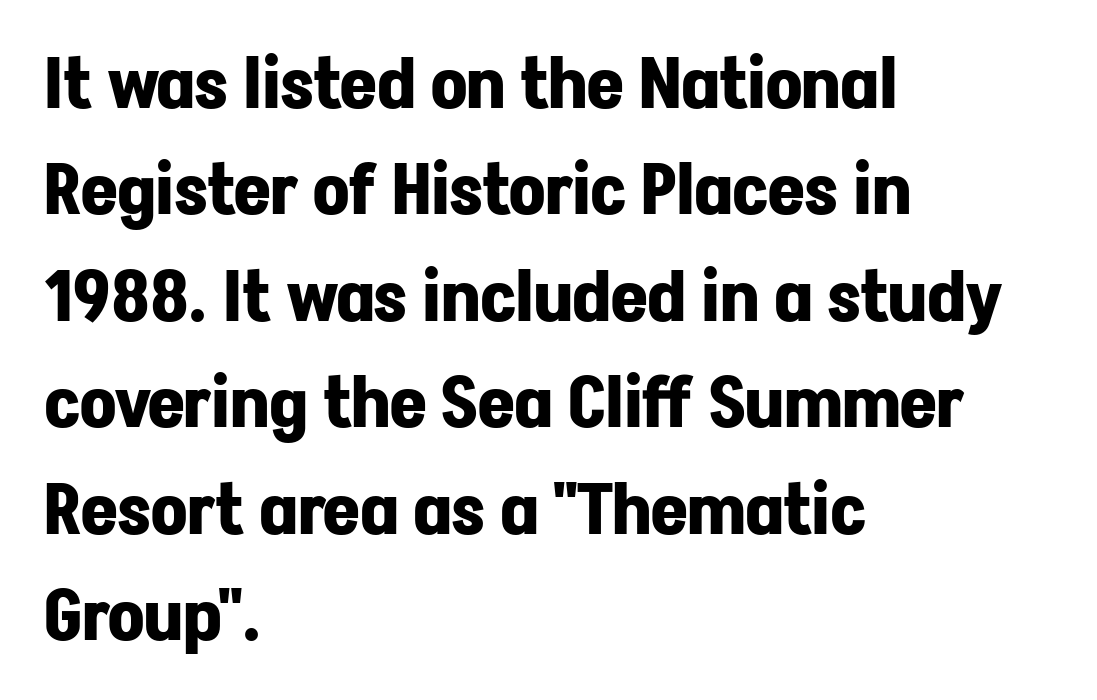
{"serif": "no", "italic": "no", "bold": "yes", "weight": "bold", "width": "normal", "stroke_contrast": "low", "x_height": "medium", "monospaced": "no", "underline": "no", "align": "left", "line_spacing": "normal", "line_spacing_ratio": 1.5, "letter_spacing": "normal", "letter_spacing_em": 0.0, "glyph_px": 71}
